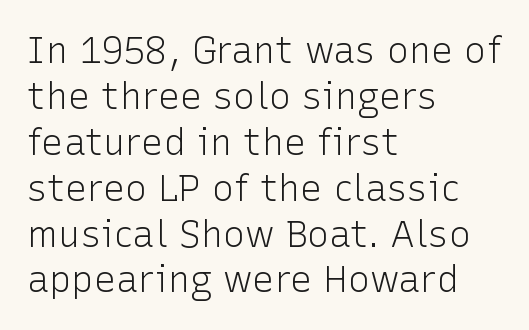
The image shows 37 px light sans-serif type, upright; set left-aligned, line spacing 1.24x, normal letter spacing, not underlined; low stroke contrast and a medium x-height.
